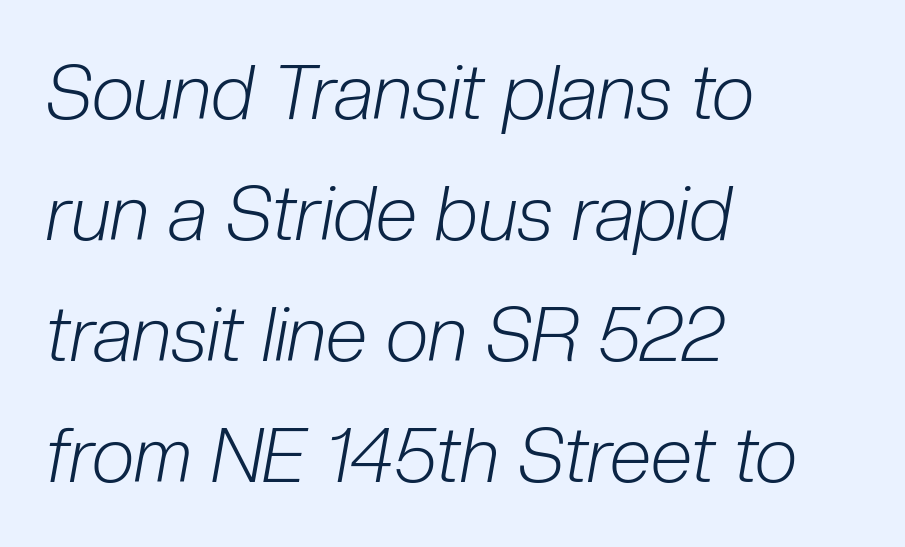
Q: Is the text bold? A: No.
Q: Is the text italic (slanted)? A: Yes, it leans right by about 10 degrees.
Q: Is the text underlined? A: No.
Q: How is the paragraph aligned? A: Left-aligned.
Q: Is the spacing between letters normal or unusually wide? A: Normal.
Q: Is the spacing between lines tight, normal or loose? A: Normal.
Q: Width (condensed, normal, or wide)? A: Condensed.
Q: Stroke contrast? A: Low.
Q: x-height? A: Medium.
Q: Monospaced? A: No.
